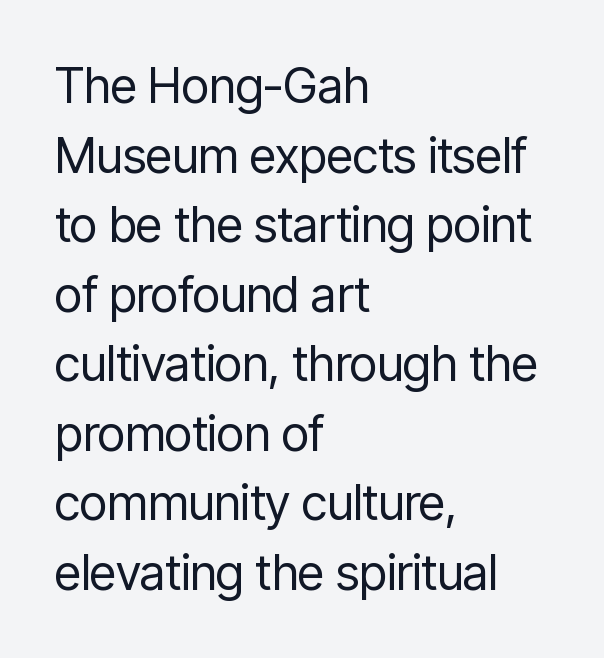
The image shows 49 px regular-weight, condensed sans-serif type, upright; set left-aligned, normal line spacing (1.42x), normal letter spacing, not underlined; low stroke contrast and a medium x-height.
